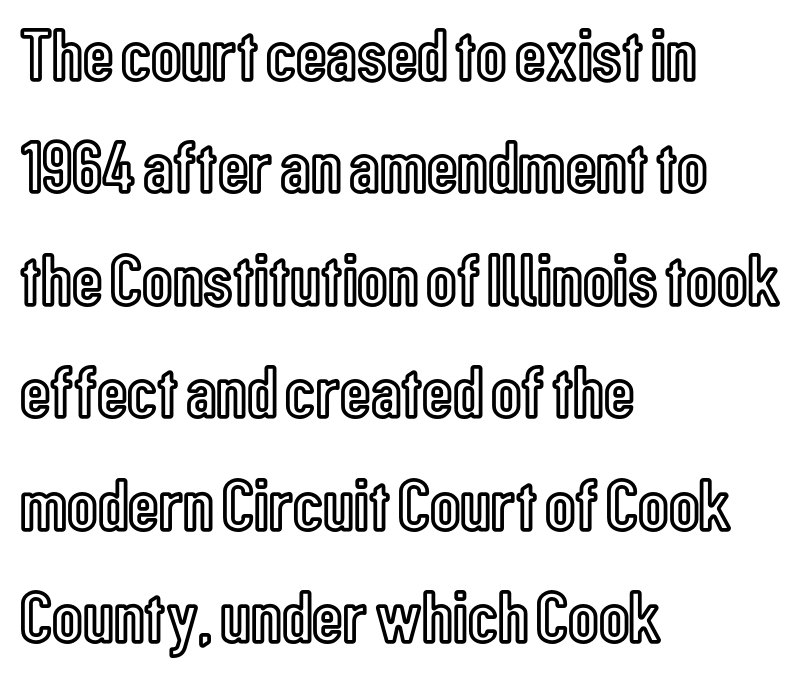
One glance says typical: line gaps are just what's usual. A clean baseline with only descenders dipping below it. Character widths vary here, with narrow letters taking less room than wide ones. Caption: multi-line text, flush left, ragged right. The letters sit at their default tracking, neither squeezed nor spread.
